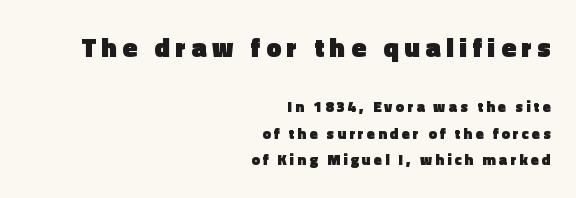
What weight is shown? A full bold with thick strokes. A student would call this right alignment; a typographer would say flush right, rag left. A typesetter would mark this as roman, not italic. Which chunk is bigger? The first one — the top block dwarfs the bottom. The zone under the glyphs is completely vacant.
